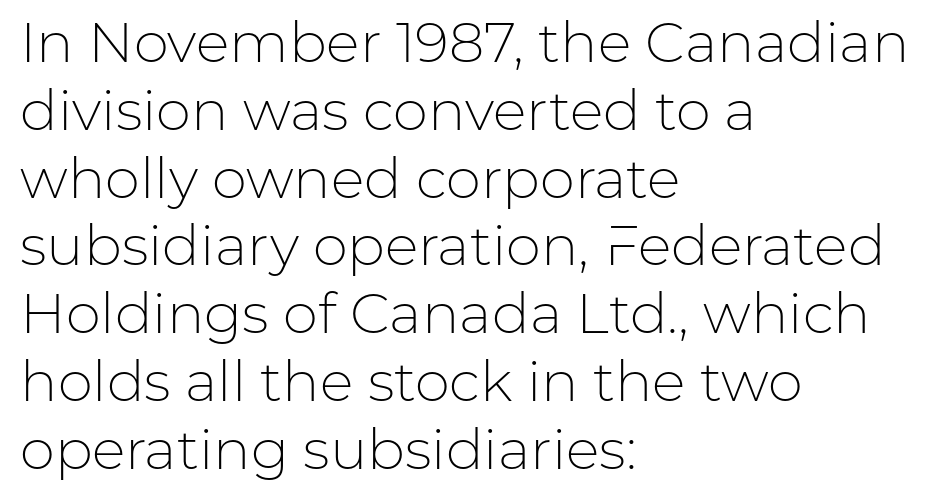
Q: Is the text bold? A: No.
Q: Is the text italic (slanted)? A: No, it is upright.
Q: Is the typeface a serif or a sans-serif typeface? A: Sans-serif.
Q: Is the text underlined? A: No.
Q: How is the paragraph aligned? A: Left-aligned.
Q: Is the spacing between letters normal or unusually wide? A: Normal.
Q: Width (condensed, normal, or wide)? A: Normal.
Q: Stroke contrast? A: Low.
Q: x-height? A: Medium.
Q: Monospaced? A: No.
